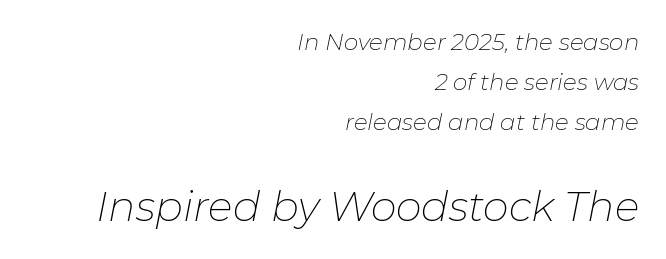
The image shows 41 px thin type, italic (leaning right); set right-aligned, line spacing 1.75x, normal letter spacing, not underlined; the second (bottom) block is 1.78x larger; low stroke contrast and a medium x-height.
